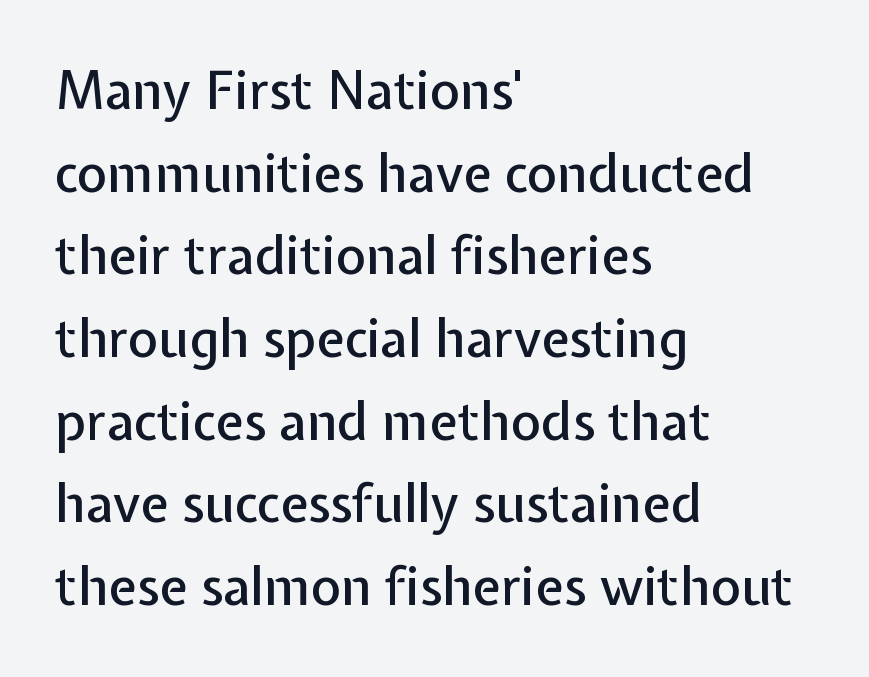
The image shows 52 px sans-serif type, upright; set left-aligned, normal line spacing (1.59x), normal letter spacing, not underlined; low stroke contrast and a medium x-height.
